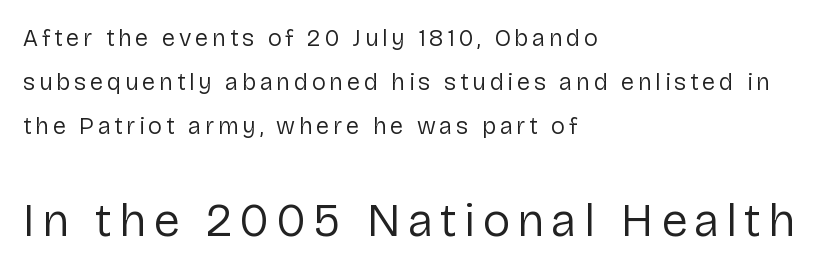
The image shows 47 px regular-weight sans-serif type, upright; set left-aligned, line spacing 1.83x, not underlined; the second (bottom) block is 1.96x larger; low stroke contrast and a medium x-height.
